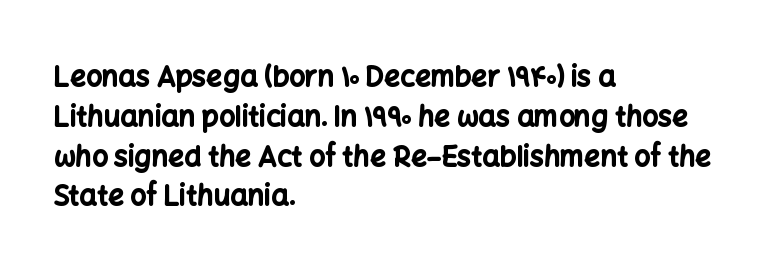
The image shows 28 px bold sans-serif type, upright; set left-aligned, normal line spacing (1.42x), normal letter spacing, not underlined; low stroke contrast and a medium x-height.
